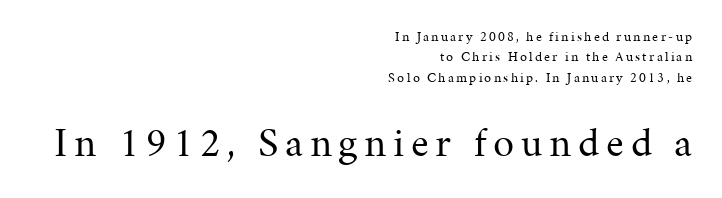
The lines sit at an ordinary, default distance from one another. A student would call this right alignment; a typographer would say flush right, rag left. Rule under the text: the space is simply empty. Notice how the stems are strictly vertical — no italics here.
